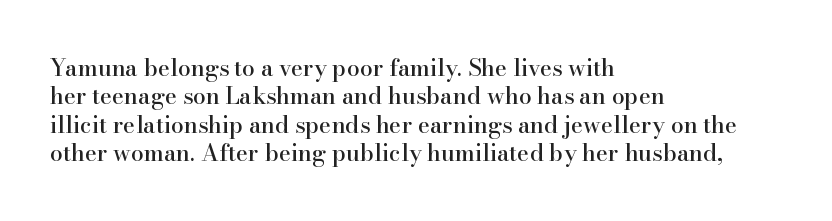
One-word summary of the alignment: left. These lines keep a tight, regular rhythm from letter to letter. Letters rest on an invisible, unmarked baseline. In terms of posture, this sample is upright.
